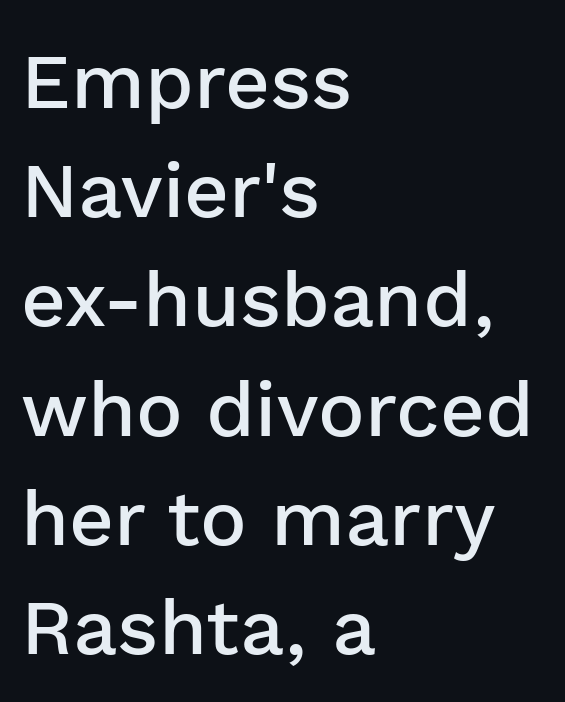
The image shows 78 px semibold sans-serif type, upright; set left-aligned, normal line spacing (1.4x), normal letter spacing, not underlined; low stroke contrast and a medium x-height.
